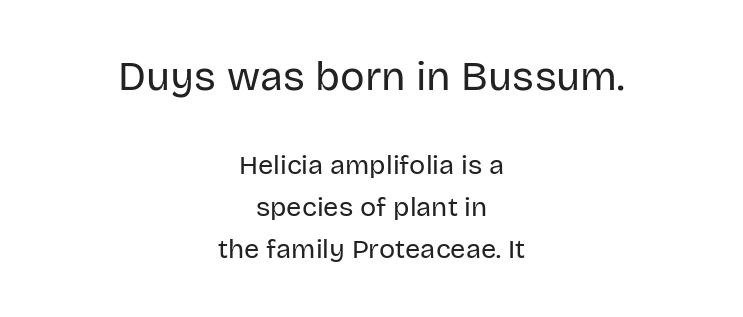
Q: Is the text bold? A: No.
Q: Is the text italic (slanted)? A: No, it is upright.
Q: Is the typeface a serif or a sans-serif typeface? A: Sans-serif.
Q: Is the text underlined? A: No.
Q: How is the paragraph aligned? A: Centered.
Q: Is the spacing between letters normal or unusually wide? A: Normal.
Q: Is the spacing between lines tight, normal or loose? A: Normal.
Q: Which block of text is set in a larger size, the first (top) or the second (bottom)? A: The first (top) one.
Q: Width (condensed, normal, or wide)? A: Normal.
Q: Stroke contrast? A: Low.
Q: x-height? A: Large.
Q: Monospaced? A: No.
